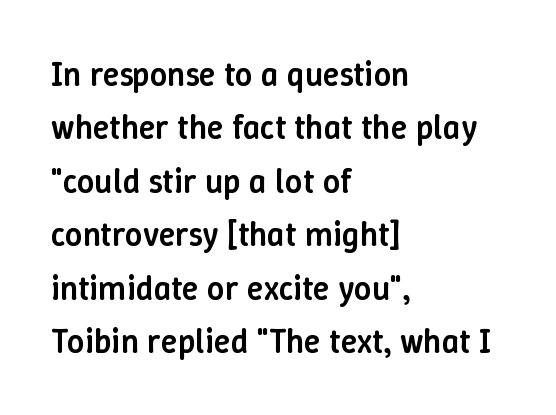
The image shows 34 px semibold type, upright; set left-aligned, normal line spacing (1.57x), normal letter spacing, not underlined; low stroke contrast and a medium x-height.
